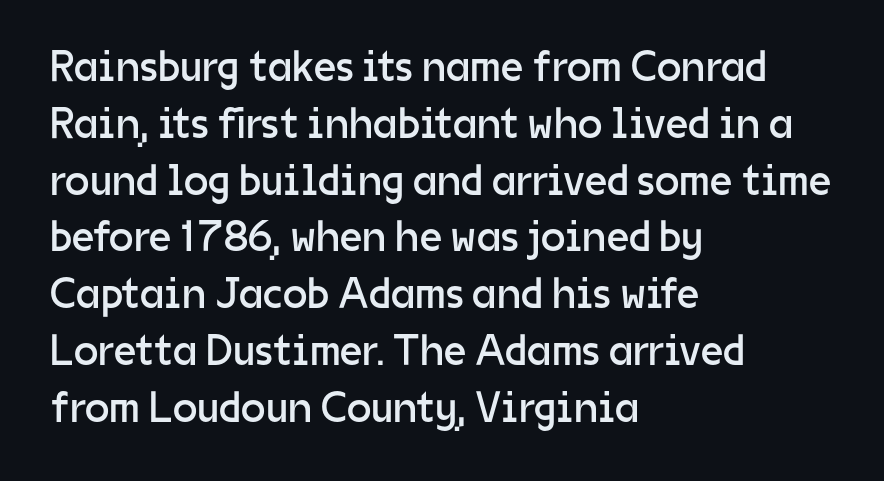
The weight tops out at a normal text grade. A clean baseline with only descenders dipping below it. Varying glyph widths throughout — classic text-font behaviour. The ragged edge is on the right, which tells us the setting is flush left.
